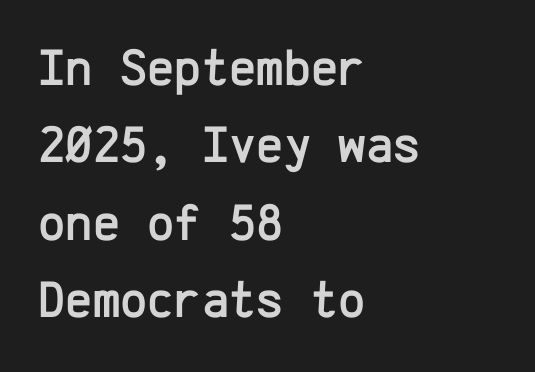
Monospaced: the letters line up in strict vertical columns. Quick note: underline off. Caption: multi-line text, flush left, ragged right. Default kerning and tracking; the words read as compact shapes. The block of text has a typical density, with ordinary space between rows. Ordinary non-slanted type is in use.
